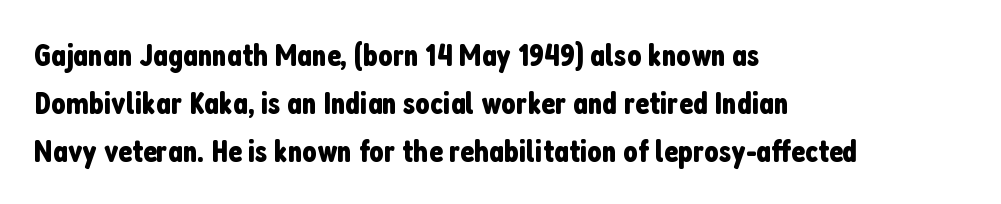
{"serif": "no", "italic": "no", "width": "condensed", "stroke_contrast": "low", "x_height": "medium", "monospaced": "no", "underline": "no", "align": "left", "line_spacing": "normal", "line_spacing_ratio": 1.5, "letter_spacing": "normal", "letter_spacing_em": 0.0, "glyph_px": 32}
